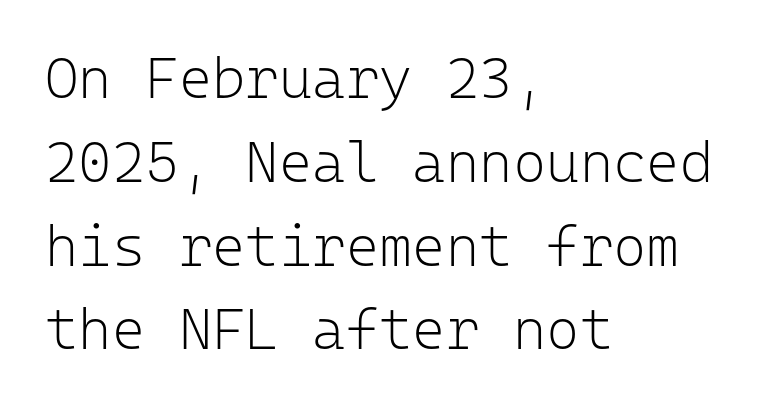
The strokes are not fattened; the text isn't bold. The passage is arranged the way most books set body copy — flush left. Line spacing here is normal. A typesetter would label this face a sans.
